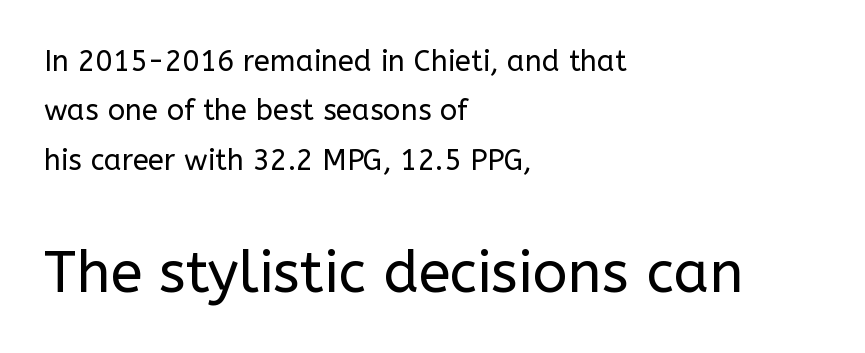
Q: Is the text bold? A: No.
Q: Is the text italic (slanted)? A: No, it is upright.
Q: Is the typeface a serif or a sans-serif typeface? A: Sans-serif.
Q: Is the text underlined? A: No.
Q: How is the paragraph aligned? A: Left-aligned.
Q: Is the spacing between letters normal or unusually wide? A: Normal.
Q: Is the spacing between lines tight, normal or loose? A: Normal.
Q: Which block of text is set in a larger size, the first (top) or the second (bottom)? A: The second (bottom) one.
Q: Width (condensed, normal, or wide)? A: Normal.
Q: Stroke contrast? A: Low.
Q: x-height? A: Medium.
Q: Monospaced? A: No.
